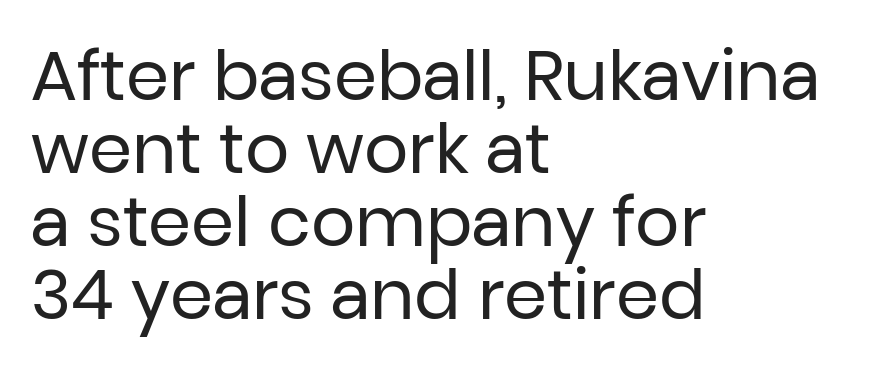
Letterform terminals end flat and unadorned throughout the passage. Check the space under the baseline: it is left empty. What stands out about the letter spacing? Nothing — it is the standard amount. The lines are packed closely together with very little leading. Italic? Not at all — the glyphs are vertical.
